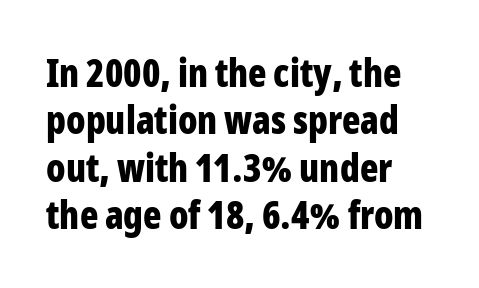
Alignment: flush left. Style check: upright. Do the characters align in a grid? No, the font is proportional. Vertically, the passage feels balanced, rows spaced as you'd expect. The rendering uses a bold face; every stroke is thick and dark. Nothing sits at the stroke ends, so this counts as sans-serif.
